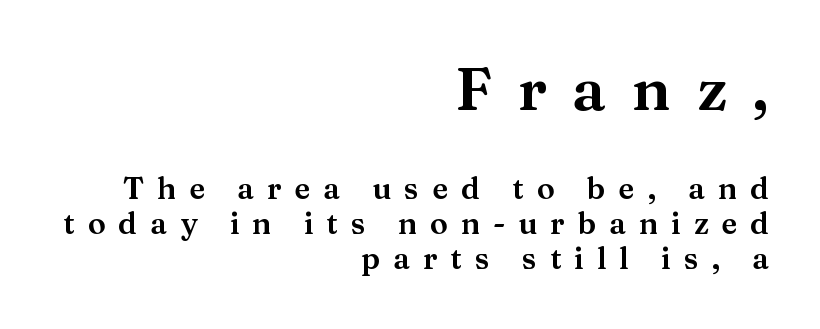
{"serif": "yes", "italic": "no", "width": "wide", "stroke_contrast": "medium", "x_height": "medium", "monospaced": "no", "underline": "no", "align": "right", "line_spacing_ratio": 1.17, "letter_spacing": "wide", "letter_spacing_em": 0.43, "larger_block": "first", "size_ratio": 2.0, "glyph_px": 60}
